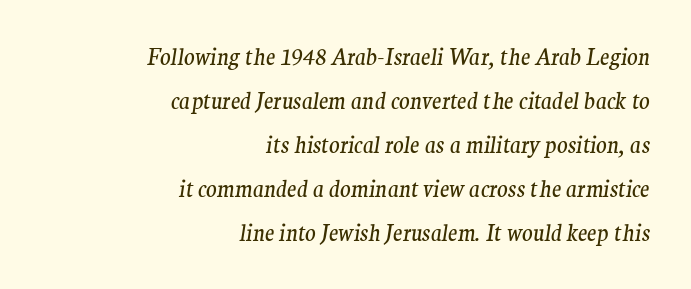
The designer dialed line spacing up above the default. No extra ink here — the face is not bold. Looking at the ascenders, they clearly lean. Line ends are locked; line starts wander. Just letters on the line, the space beneath them empty. The letterforms sit shoulder to shoulder at normal distance.
